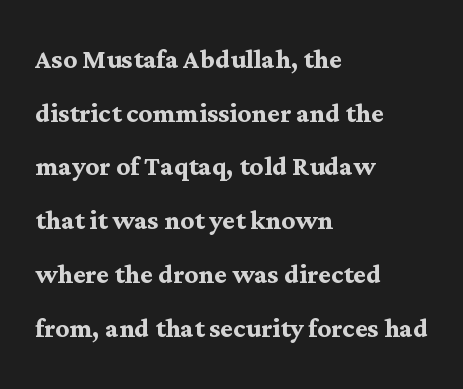
The image shows 34 px semibold serif type, upright; set left-aligned, normal line spacing (1.58x), normal letter spacing, not underlined; medium stroke contrast and a medium x-height.
